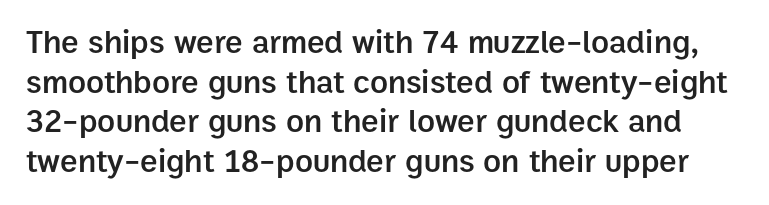
The image shows 33 px semibold sans-serif type, upright; set line spacing 1.2x, normal letter spacing, not underlined; low stroke contrast and a medium x-height.
